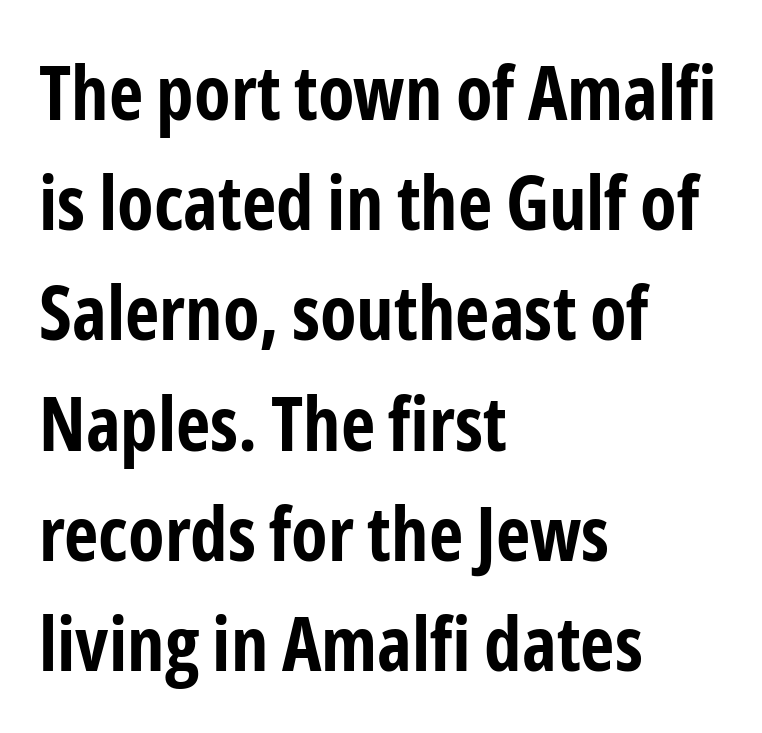
{"serif": "no", "italic": "no", "bold": "yes", "weight": "bold", "width": "condensed", "stroke_contrast": "low", "x_height": "medium", "monospaced": "no", "underline": "no", "align": "left", "line_spacing": "normal", "line_spacing_ratio": 1.47, "letter_spacing": "normal", "letter_spacing_em": 0.0, "glyph_px": 75}
